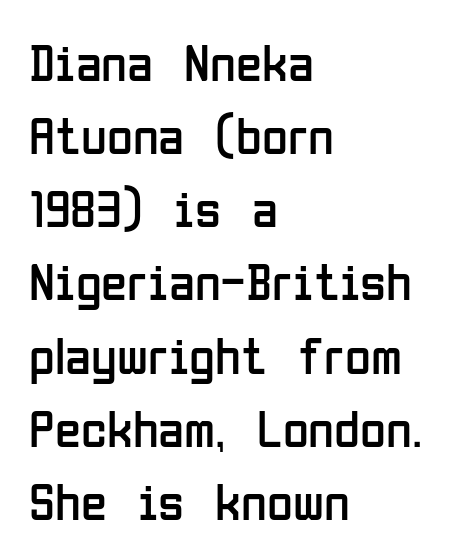
Q: Is the text bold? A: No.
Q: Is the text italic (slanted)? A: No, it is upright.
Q: Is the typeface a serif or a sans-serif typeface? A: Sans-serif.
Q: Is the text underlined? A: No.
Q: How is the paragraph aligned? A: Left-aligned.
Q: Is the spacing between letters normal or unusually wide? A: Normal.
Q: Is the spacing between lines tight, normal or loose? A: Normal.
Q: Width (condensed, normal, or wide)? A: Condensed.
Q: Stroke contrast? A: Low.
Q: x-height? A: Medium.
Q: Monospaced? A: No.
